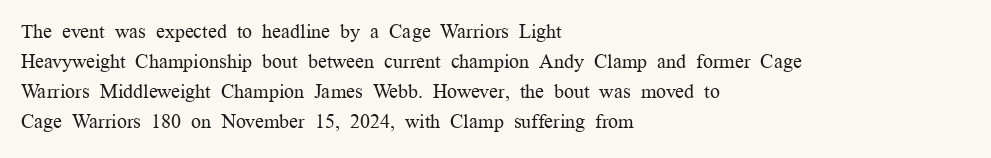
The image shows 20 px text type, upright; set left-aligned, normal line spacing (1.5x), normal letter spacing, not underlined.
